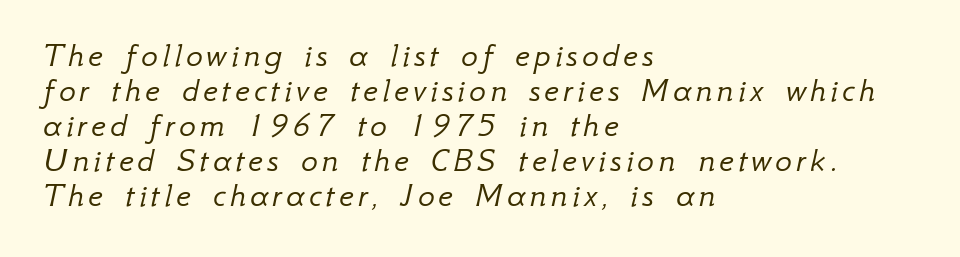
This sample has the flowing, uneven cadence of proportional lettering. Decoration check: the copy has no underline. The glyphs look as if they've been sheared to an angle. The rendering anchors every line to the left-hand side.
